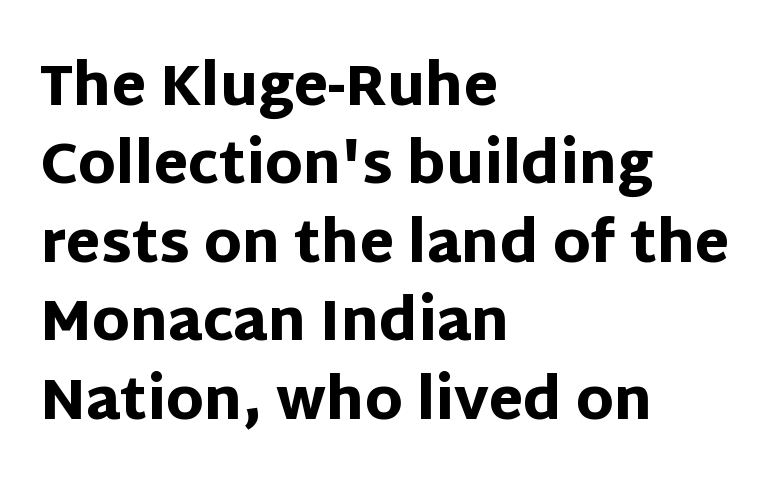
The image shows 56 px heavy sans-serif type, upright; set left-aligned, normal line spacing (1.4x), normal letter spacing, not underlined; low stroke contrast and a large x-height.
